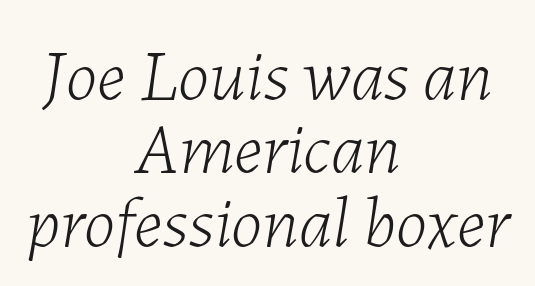
{"italic": "yes", "lean": "right", "slant_degrees": 7, "bold": "no", "weight": "light", "width": "normal", "stroke_contrast": "low", "x_height": "medium", "monospaced": "no", "underline": "no", "align": "center", "line_spacing": "tight", "line_spacing_ratio": 1.02, "letter_spacing": "normal", "letter_spacing_em": 0.0, "glyph_px": 72}
